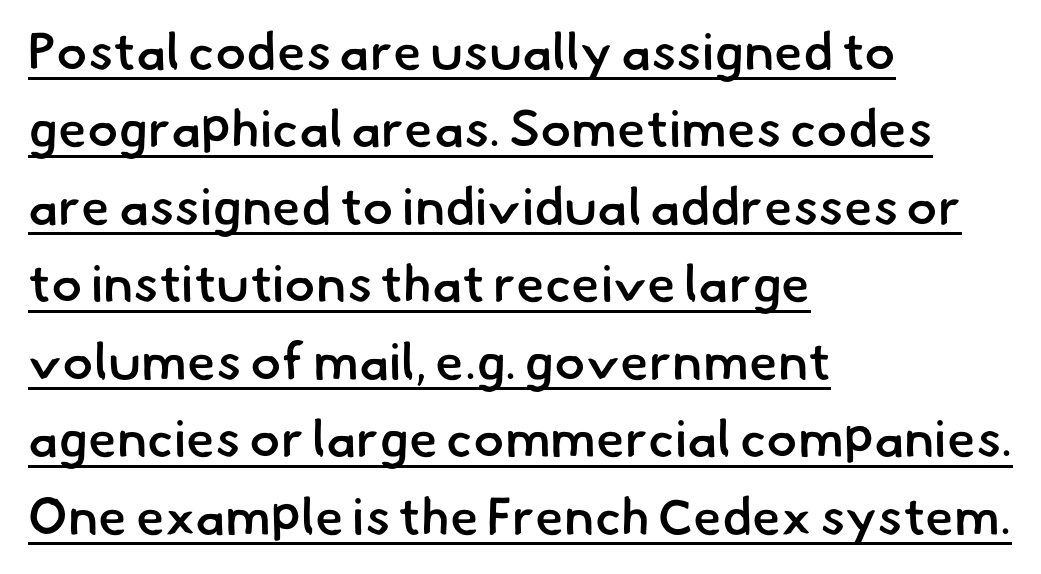
Slightly chunky letters — semibold, I'd say, not full bold. Students, note that the glyphs here touch the page at normal intervals. Each letter's strokes conclude bluntly, with no projecting serifs. If you drew a ruler down the left edge, every line would touch it. What's the leading like? Ordinary, nothing unusual. Underlining? Definitely there.
